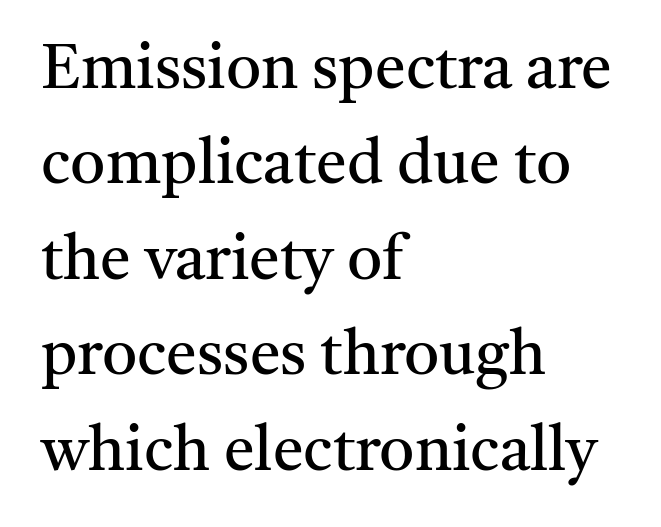
{"serif": "yes", "italic": "no", "bold": "no", "weight": "regular", "width": "normal", "stroke_contrast": "medium", "x_height": "medium", "monospaced": "no", "underline": "no", "align": "left", "line_spacing": "normal", "line_spacing_ratio": 1.54, "letter_spacing": "normal", "letter_spacing_em": 0.0, "glyph_px": 62}
